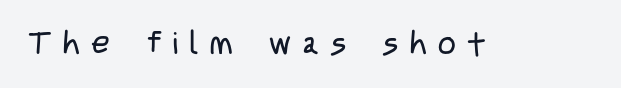
The image shows 31 px regular-weight, condensed sans-serif type, upright; set unusually wide letter spacing (+0.37 em), not underlined; low stroke contrast and a large x-height.
